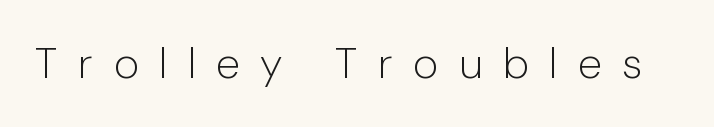
{"serif": "no", "italic": "no", "bold": "no", "weight": "light", "width": "normal", "stroke_contrast": "low", "x_height": "medium", "monospaced": "no", "underline": "no", "letter_spacing": "wide", "letter_spacing_em": 0.48, "glyph_px": 43}
